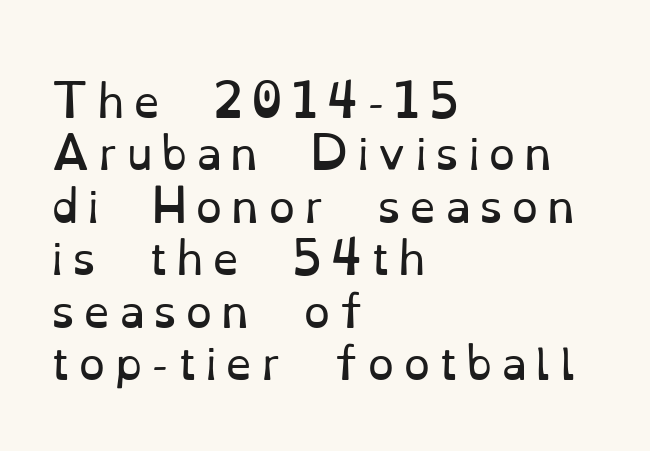
The image shows 43 px regular-weight serif type, upright; set left-aligned, line spacing 1.22x, not underlined; low stroke contrast and a small x-height.
